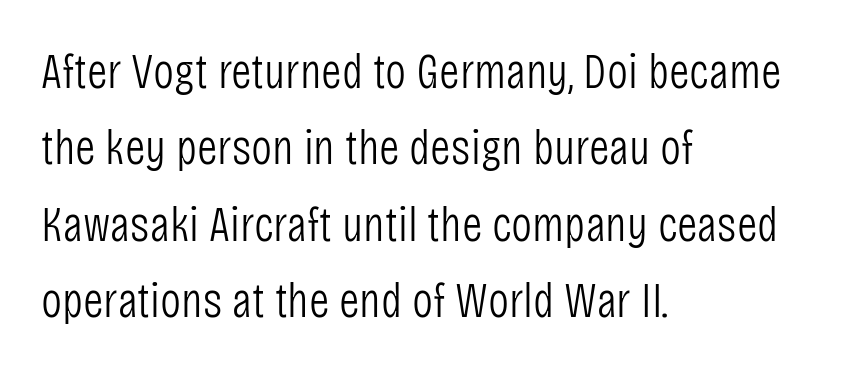
Q: Is the text bold? A: No.
Q: Is the text italic (slanted)? A: No, it is upright.
Q: Is the typeface a serif or a sans-serif typeface? A: Sans-serif.
Q: Is the text underlined? A: No.
Q: How is the paragraph aligned? A: Left-aligned.
Q: Is the spacing between letters normal or unusually wide? A: Normal.
Q: Is the spacing between lines tight, normal or loose? A: Normal.
Q: Width (condensed, normal, or wide)? A: Condensed.
Q: Stroke contrast? A: Low.
Q: x-height? A: Large.
Q: Monospaced? A: No.
